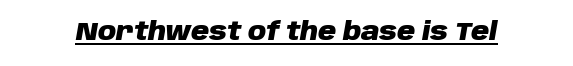
{"italic": "yes", "lean": "right", "slant_degrees": 10, "bold": "yes", "underline": "yes", "letter_spacing": "normal", "letter_spacing_em": 0.0, "glyph_px": 25}
